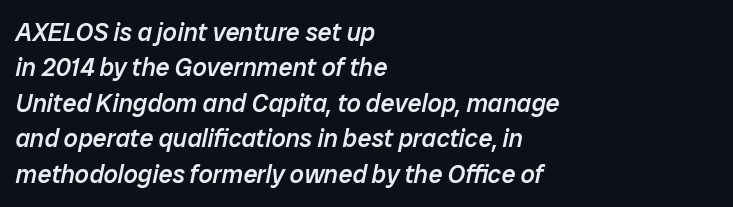
The compositor pushed each line to the left boundary. Notice how descenders clear the ascenders below comfortably — that's standard leading. Underlining? Definitely not there. The rendering applies a slant to the glyphs.
